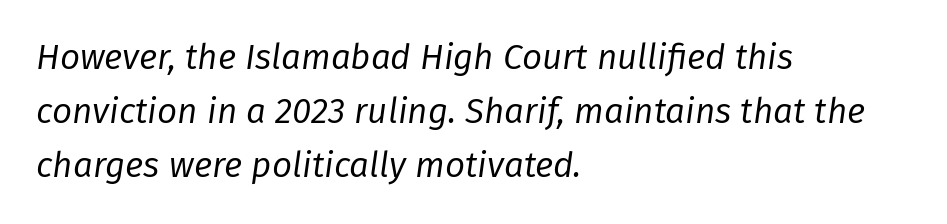
Q: Is the text bold? A: No.
Q: Is the text italic (slanted)? A: Yes, it leans right by about 8 degrees.
Q: Is the text underlined? A: No.
Q: How is the paragraph aligned? A: Left-aligned.
Q: Is the spacing between letters normal or unusually wide? A: Normal.
Q: Is the spacing between lines tight, normal or loose? A: Normal.
Q: Width (condensed, normal, or wide)? A: Normal.
Q: Stroke contrast? A: Low.
Q: x-height? A: Medium.
Q: Monospaced? A: No.
